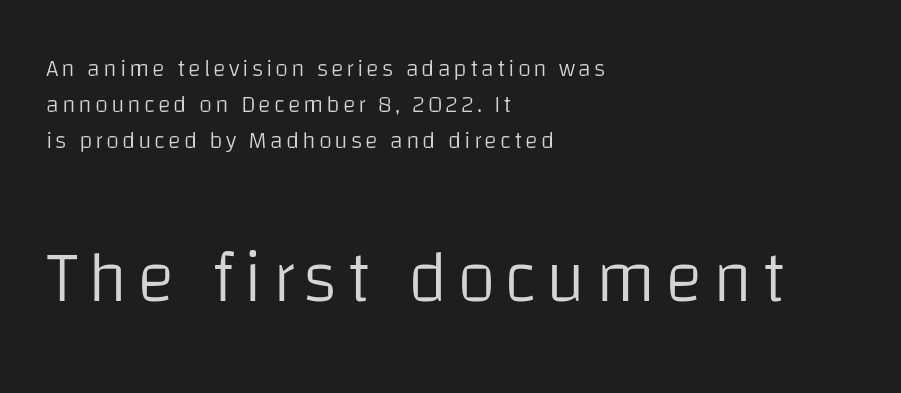
{"serif": "no", "italic": "no", "bold": "no", "weight": "light", "width": "normal", "stroke_contrast": "low", "x_height": "large", "monospaced": "no", "underline": "no", "align": "left", "line_spacing": "normal", "line_spacing_ratio": 1.51, "larger_block": "second", "size_ratio": 3.0, "glyph_px": 72}
